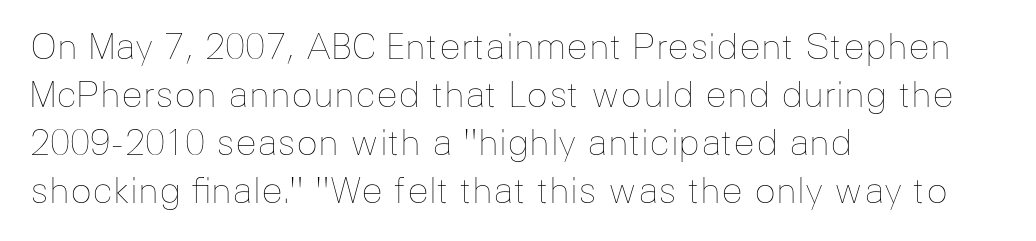
Q: Is the text bold? A: No.
Q: Is the text italic (slanted)? A: No, it is upright.
Q: Is the text underlined? A: No.
Q: How is the paragraph aligned? A: Left-aligned.
Q: Is the spacing between letters normal or unusually wide? A: Normal.
Q: Is the spacing between lines tight, normal or loose? A: Normal.
Q: Width (condensed, normal, or wide)? A: Normal.
Q: Stroke contrast? A: Low.
Q: x-height? A: Medium.
Q: Monospaced? A: No.
